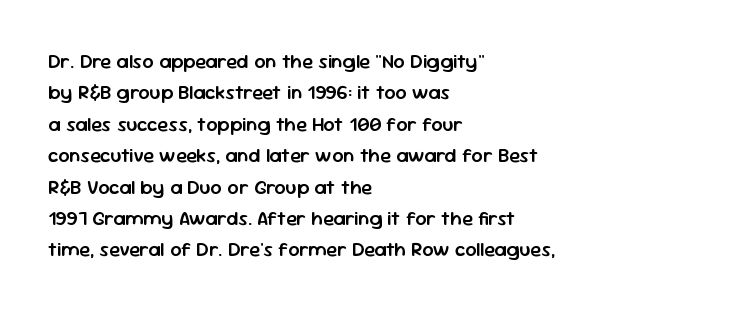
{"italic": "no", "bold": "semi", "underline": "no", "align": "left", "line_spacing": "normal", "line_spacing_ratio": 1.57, "letter_spacing": "normal", "letter_spacing_em": 0.0, "glyph_px": 20}
